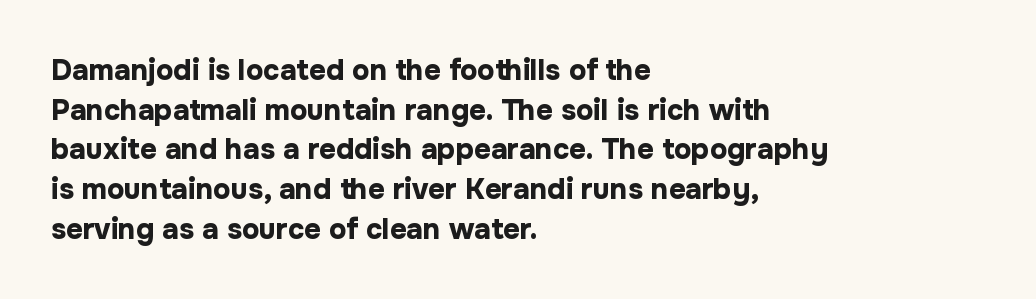
{"serif": "no", "italic": "no", "bold": "yes", "weight": "bold", "width": "normal", "stroke_contrast": "low", "x_height": "medium", "monospaced": "no", "underline": "no", "align": "left", "line_spacing": "normal", "line_spacing_ratio": 1.37, "letter_spacing": "normal", "letter_spacing_em": 0.0, "glyph_px": 29}
